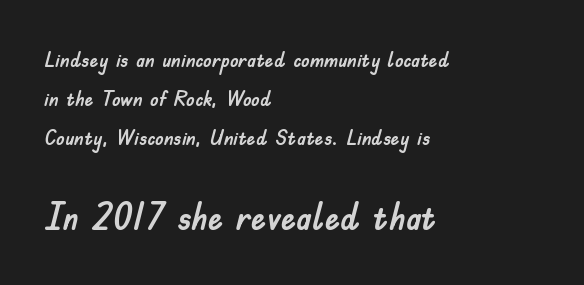
The image shows 38 px sans-serif type; set left-aligned, line spacing 1.77x, normal letter spacing, not underlined; the second (bottom) block is 1.73x larger; low stroke contrast and a small x-height.
